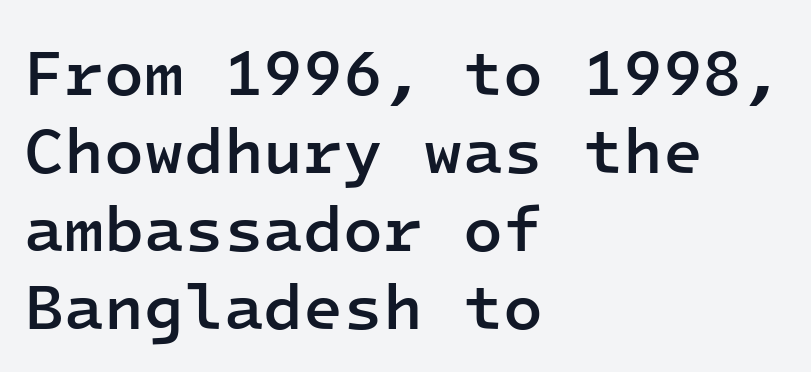
{"serif": "no", "italic": "no", "bold": "semi", "weight": "semibold", "width": "normal", "stroke_contrast": "low", "x_height": "medium", "monospaced": "yes", "underline": "no", "align": "left", "line_spacing_ratio": 1.2, "letter_spacing": "normal", "letter_spacing_em": 0.0, "glyph_px": 65}
